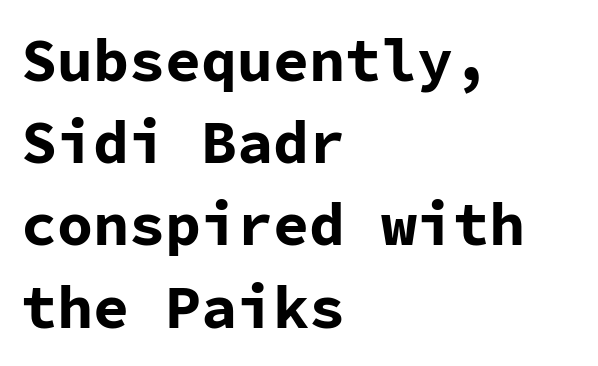
Q: Is the text bold? A: Yes.
Q: Is the text italic (slanted)? A: No, it is upright.
Q: Is the typeface a serif or a sans-serif typeface? A: Sans-serif.
Q: Is the text underlined? A: No.
Q: How is the paragraph aligned? A: Left-aligned.
Q: Is the spacing between letters normal or unusually wide? A: Normal.
Q: Is the spacing between lines tight, normal or loose? A: Normal.
Q: Width (condensed, normal, or wide)? A: Normal.
Q: Stroke contrast? A: Low.
Q: x-height? A: Medium.
Q: Monospaced? A: Yes.
